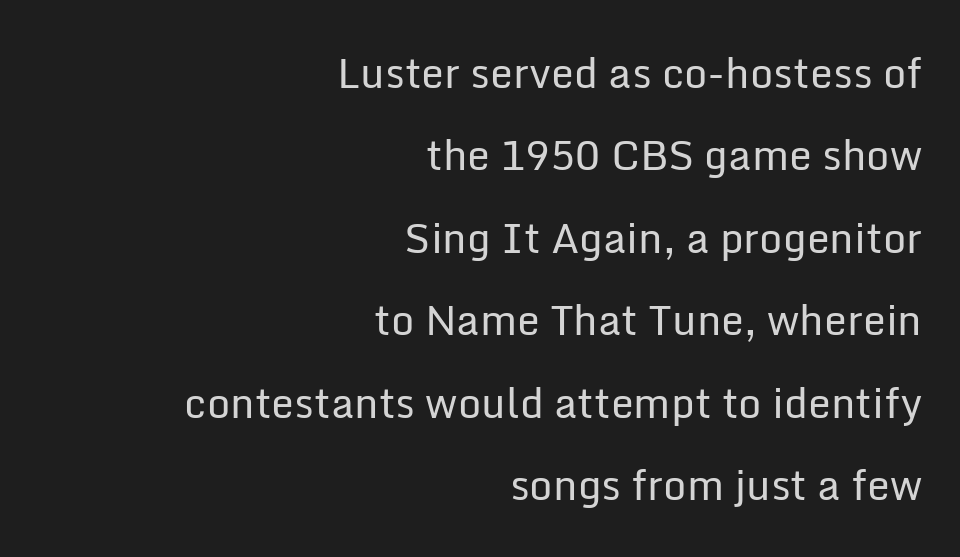
{"serif": "no", "italic": "no", "bold": "no", "weight": "regular", "width": "normal", "stroke_contrast": "low", "x_height": "medium", "monospaced": "no", "underline": "no", "align": "right", "line_spacing": "loose", "line_spacing_ratio": 2.01, "letter_spacing": "normal", "letter_spacing_em": 0.0, "glyph_px": 41}
